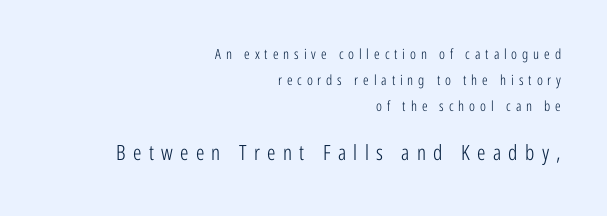
Clear beneath every line of the passage. If you drew a line through each stem, it would be perfectly vertical. The characters are drawn with everyday or finer stroke widths. The type is letterspaced generously, with wide tracking. Horizontal alignment here is rightward, an uncommon choice for prose. Whoever set this made the second block the dominant, larger element.
